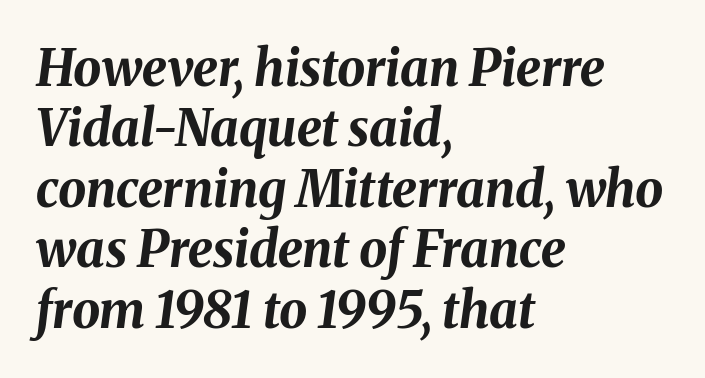
Compared with ordinary roman type, these characters are visibly tilted. The paragraph shown leans on its left margin. The letters advance in unequal steps, a hallmark of proportional type. Heft: maximum for text — a bold.
